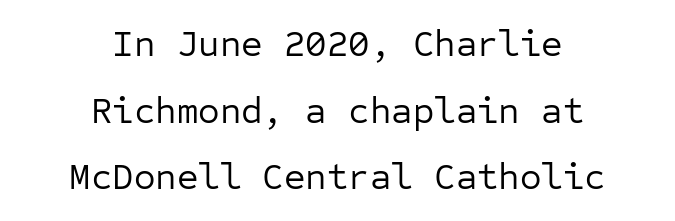
The image shows 37 px regular-weight sans-serif type, upright, monospaced; set centered, line spacing 1.8x, normal letter spacing, not underlined; low stroke contrast and a medium x-height.
